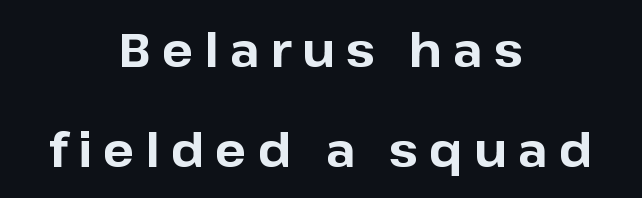
The image shows 47 px bold sans-serif type, upright; set centered, loose line spacing (2.13x), unusually wide letter spacing (+0.23 em), not underlined; low stroke contrast and a medium x-height.
